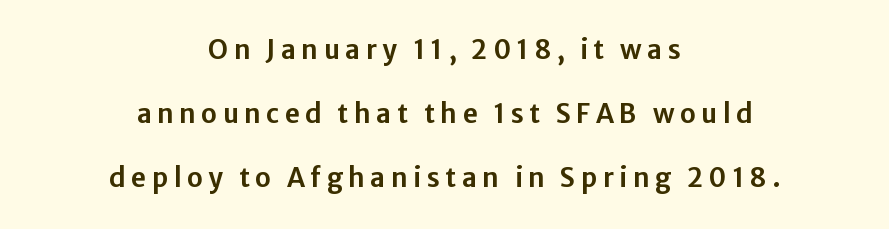
Q: Is the text italic (slanted)? A: No, it is upright.
Q: Is the text underlined? A: No.
Q: How is the paragraph aligned? A: Centered.
Q: Is the spacing between letters normal or unusually wide? A: Unusually wide.
Q: Is the spacing between lines tight, normal or loose? A: Loose.
